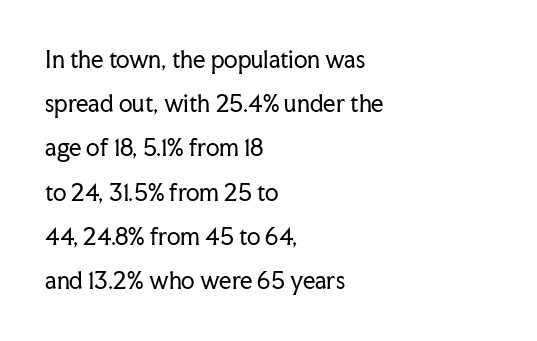
The image shows 22 px text type, upright; set left-aligned, loose line spacing (2.01x), normal letter spacing, not underlined.
